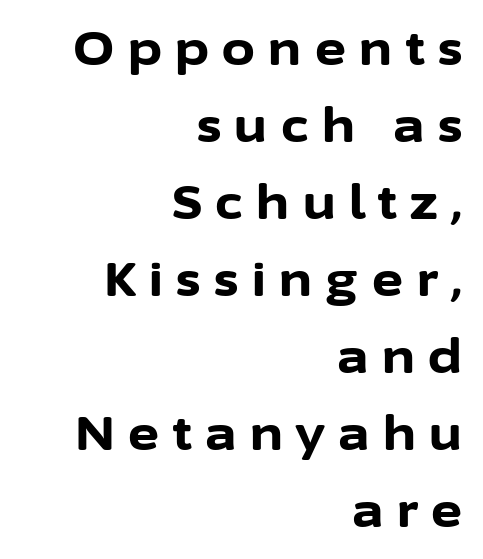
{"serif": "no", "italic": "no", "bold": "yes", "weight": "bold", "width": "normal", "stroke_contrast": "low", "x_height": "medium", "monospaced": "no", "underline": "no", "align": "right", "line_spacing": "normal", "line_spacing_ratio": 1.64, "letter_spacing": "wide", "letter_spacing_em": 0.29, "glyph_px": 47}
